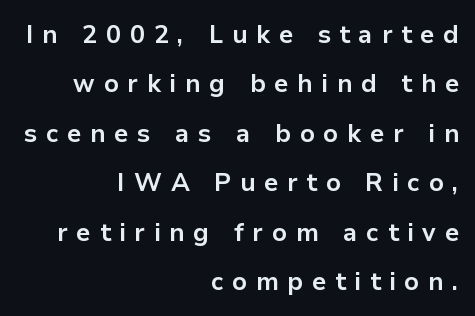
The image shows 26 px bold type, upright; set right-aligned, loose line spacing (1.9x), unusually wide letter spacing (+0.34 em), not underlined.
